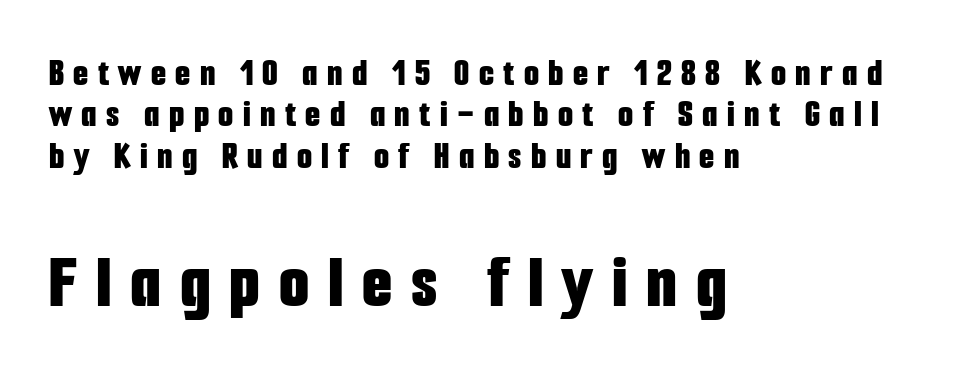
The face used here has the dense, thick strokes of a bold. Compared with typical body copy, the letter spacing here is much looser. Summary of vertical rhythm: compact, with narrow interline spacing. Each letter keeps its own natural width here, so spacing adapts to shape. The text was rendered using a sans face with plain stroke endings.
